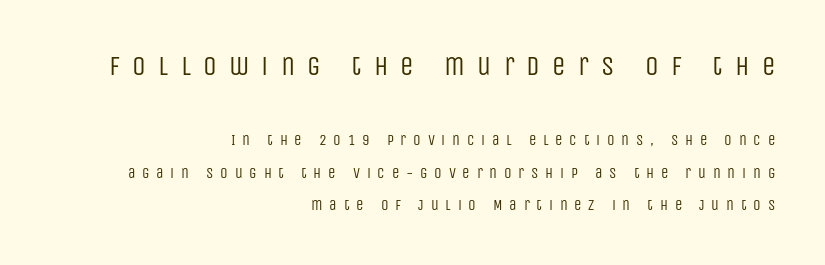
The image shows 27 px text type, upright; set right-aligned, loose line spacing (2.19x), unusually wide letter spacing (+0.45 em), not underlined; the first (top) block is 1.8x larger.
